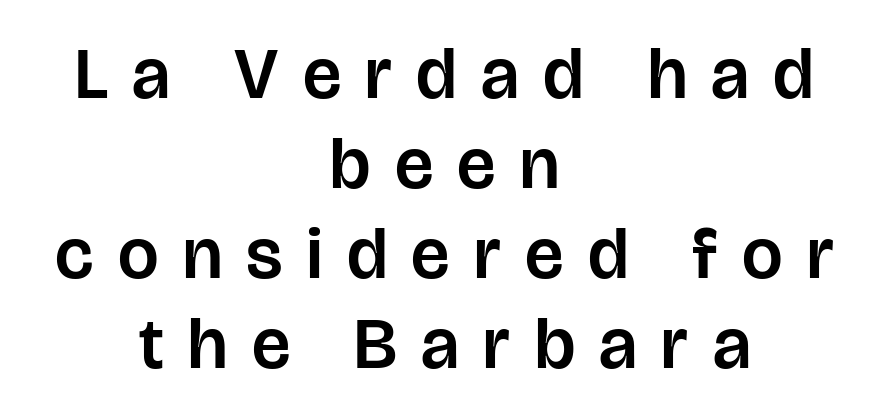
Q: Is the text italic (slanted)? A: No, it is upright.
Q: Is the typeface a serif or a sans-serif typeface? A: Sans-serif.
Q: Is the text underlined? A: No.
Q: How is the paragraph aligned? A: Centered.
Q: Is the spacing between letters normal or unusually wide? A: Unusually wide.
Q: Is the spacing between lines tight, normal or loose? A: Normal.
Q: Width (condensed, normal, or wide)? A: Normal.
Q: Stroke contrast? A: Low.
Q: x-height? A: Large.
Q: Monospaced? A: No.
